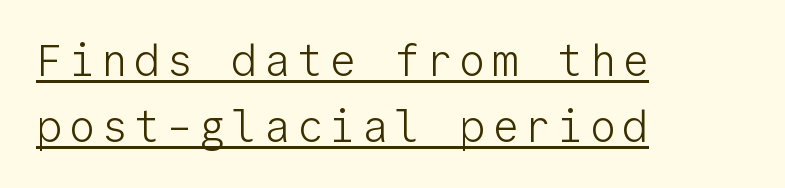
Q: Is the text bold? A: No.
Q: Is the text italic (slanted)? A: No, it is upright.
Q: Is the typeface a serif or a sans-serif typeface? A: Sans-serif.
Q: Is the text underlined? A: Yes.
Q: How is the paragraph aligned? A: Left-aligned.
Q: Is the spacing between lines tight, normal or loose? A: Normal.
Q: Width (condensed, normal, or wide)? A: Normal.
Q: Stroke contrast? A: Low.
Q: x-height? A: Medium.
Q: Monospaced? A: Yes.
